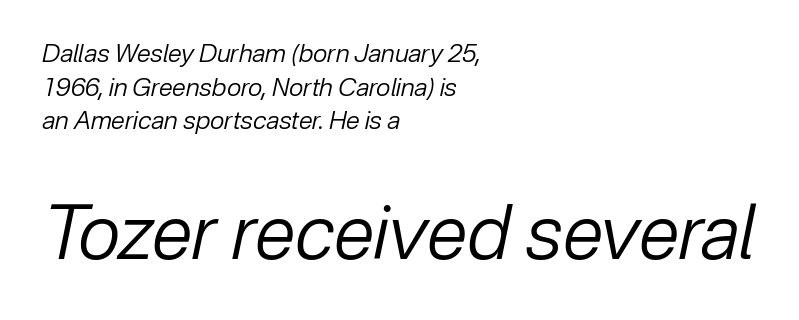
{"italic": "yes", "lean": "right", "slant_degrees": 12, "bold": "no", "weight": "regular", "width": "normal", "stroke_contrast": "low", "x_height": "medium", "monospaced": "no", "underline": "no", "align": "left", "line_spacing": "normal", "line_spacing_ratio": 1.35, "letter_spacing": "normal", "letter_spacing_em": 0.0, "larger_block": "second", "size_ratio": 2.96, "glyph_px": 74}
